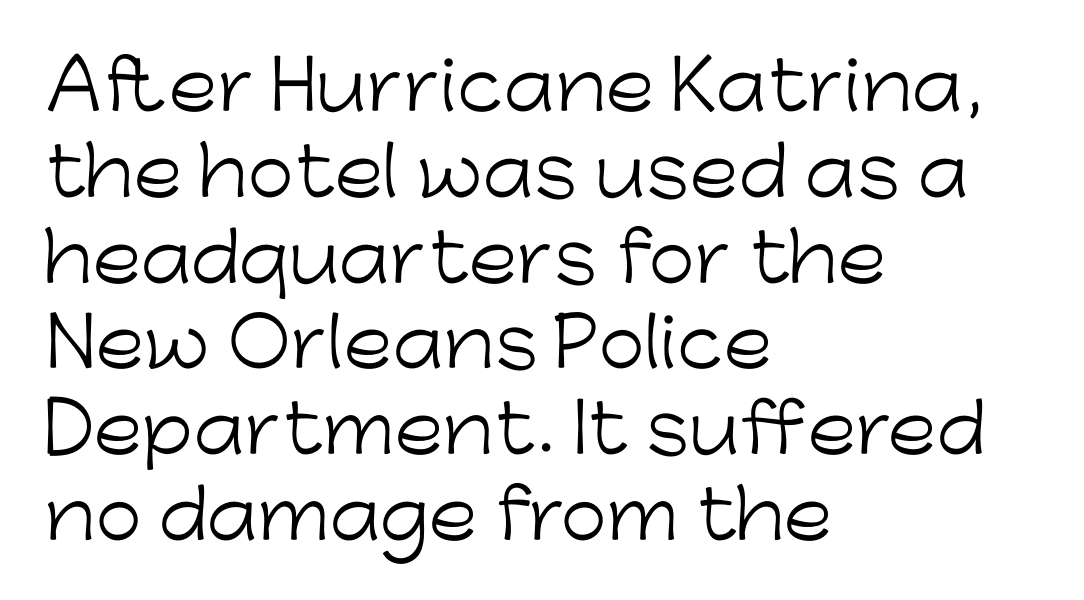
Q: Is the text bold? A: No.
Q: Is the text italic (slanted)? A: No, it is upright.
Q: Is the typeface a serif or a sans-serif typeface? A: Sans-serif.
Q: Is the text underlined? A: No.
Q: How is the paragraph aligned? A: Left-aligned.
Q: Is the spacing between letters normal or unusually wide? A: Normal.
Q: Is the spacing between lines tight, normal or loose? A: Normal.
Q: Width (condensed, normal, or wide)? A: Normal.
Q: Stroke contrast? A: Low.
Q: x-height? A: Medium.
Q: Monospaced? A: No.
